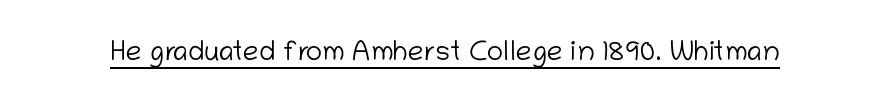
{"serif": "no", "italic": "no", "bold": "no", "weight": "light", "width": "normal", "stroke_contrast": "low", "x_height": "medium", "monospaced": "no", "underline": "yes", "letter_spacing": "normal", "letter_spacing_em": 0.0, "glyph_px": 28}
